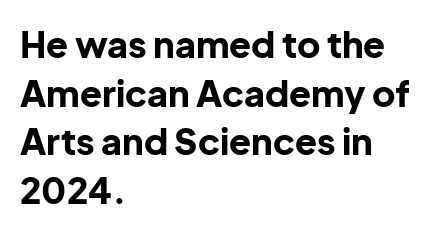
The image shows 36 px bold sans-serif type, upright; set left-aligned, normal line spacing (1.35x), normal letter spacing, not underlined; low stroke contrast and a medium x-height.
